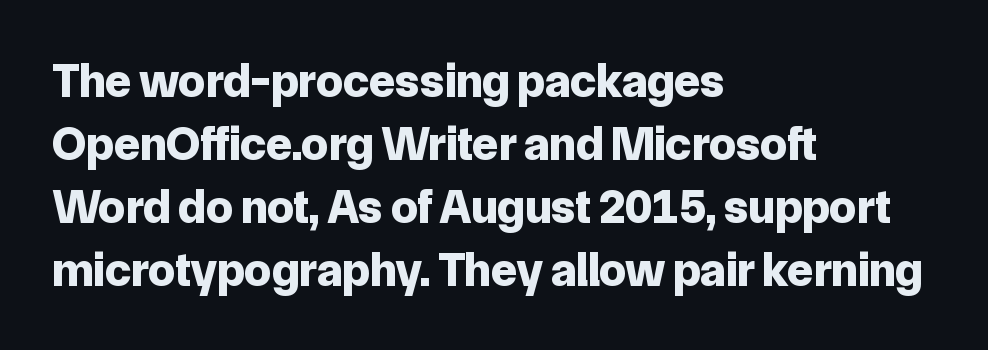
{"serif": "no", "italic": "no", "bold": "yes", "weight": "bold", "width": "normal", "stroke_contrast": "low", "x_height": "medium", "monospaced": "no", "underline": "no", "align": "left", "line_spacing": "normal", "line_spacing_ratio": 1.31, "letter_spacing": "normal", "letter_spacing_em": 0.0, "glyph_px": 48}
